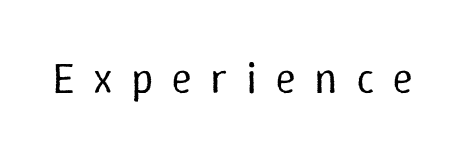
The image shows 44 px regular-weight type, upright; set unusually wide letter spacing (+0.41 em), not underlined; low stroke contrast and a medium x-height.
